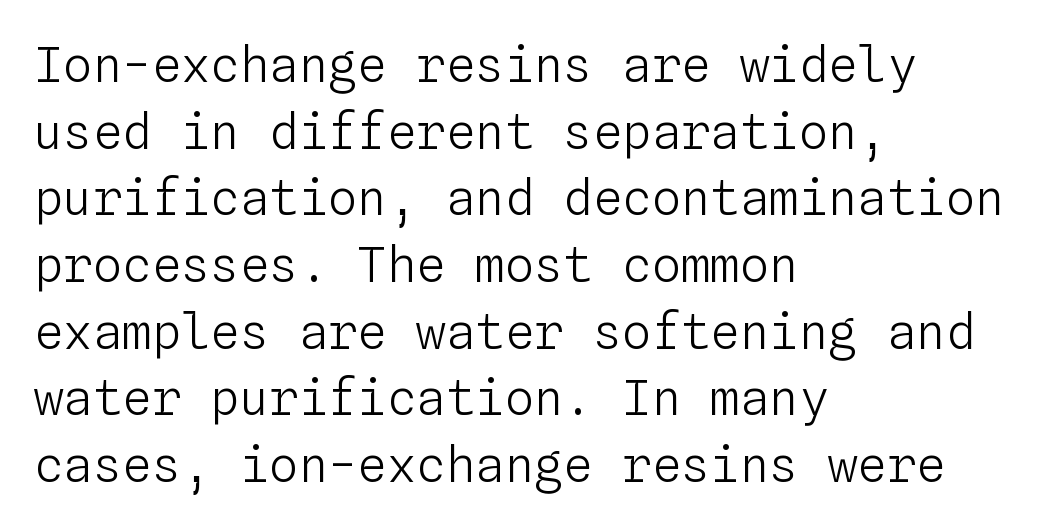
The image shows 49 px light type, upright, monospaced; set left-aligned, normal line spacing (1.36x), normal letter spacing, not underlined; low stroke contrast and a medium x-height.
